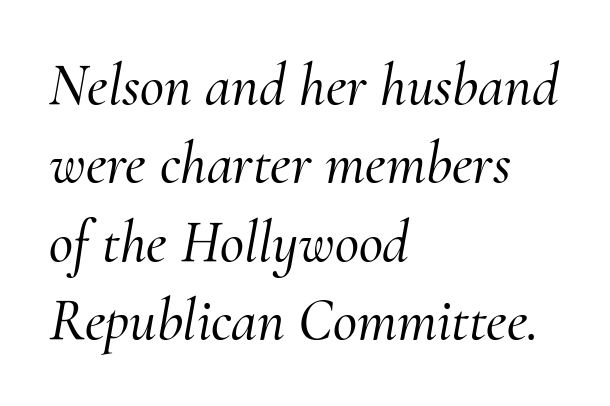
The gap between lines stays unmarked. These lines are composed in type with serifs. A classic flush-left, rag-right setting is used for this passage. In terms of letterspacing, this is plain default setting. Is this a fixed-width face? No — the glyphs have proportional, varying widths.
